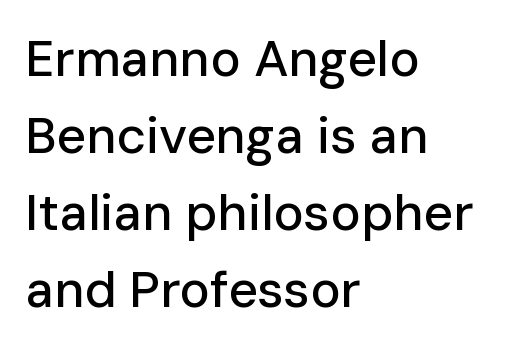
Q: Is the text italic (slanted)? A: No, it is upright.
Q: Is the typeface a serif or a sans-serif typeface? A: Sans-serif.
Q: Is the text underlined? A: No.
Q: How is the paragraph aligned? A: Left-aligned.
Q: Is the spacing between letters normal or unusually wide? A: Normal.
Q: Is the spacing between lines tight, normal or loose? A: Normal.
Q: Width (condensed, normal, or wide)? A: Normal.
Q: Stroke contrast? A: Low.
Q: x-height? A: Medium.
Q: Monospaced? A: No.
